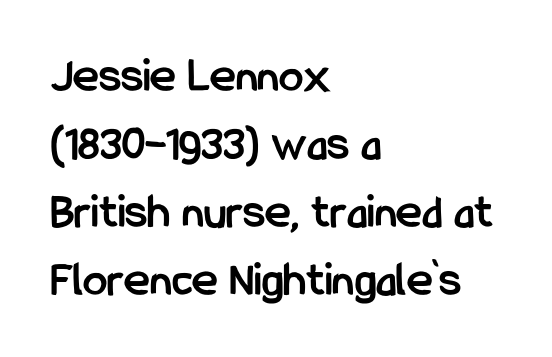
Short note: letters normally spaced. Grotesque or geometric, the face here clearly has no serifs. When letters stand straight like this, we call the style roman or upright. Letters rest on an invisible, unmarked baseline.
